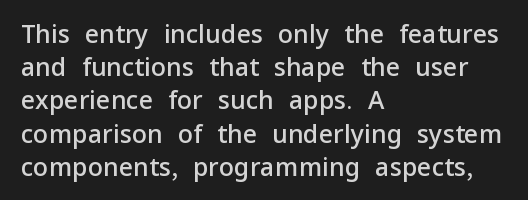
Q: Is the text bold? A: Semi-bold.
Q: Is the text italic (slanted)? A: No, it is upright.
Q: Is the text underlined? A: No.
Q: How is the paragraph aligned? A: Left-aligned.
Q: Is the spacing between letters normal or unusually wide? A: Normal.
Q: Is the spacing between lines tight, normal or loose? A: Normal.
